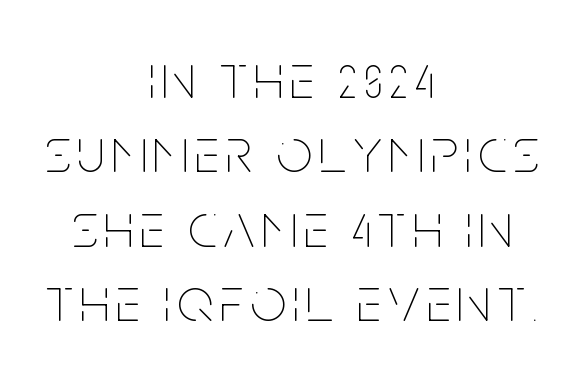
Q: Is the text bold? A: No.
Q: Is the text italic (slanted)? A: No, it is upright.
Q: Is the text underlined? A: No.
Q: How is the paragraph aligned? A: Centered.
Q: Width (condensed, normal, or wide)? A: Condensed.
Q: Stroke contrast? A: Low.
Q: x-height? A: Large.
Q: Monospaced? A: No.
